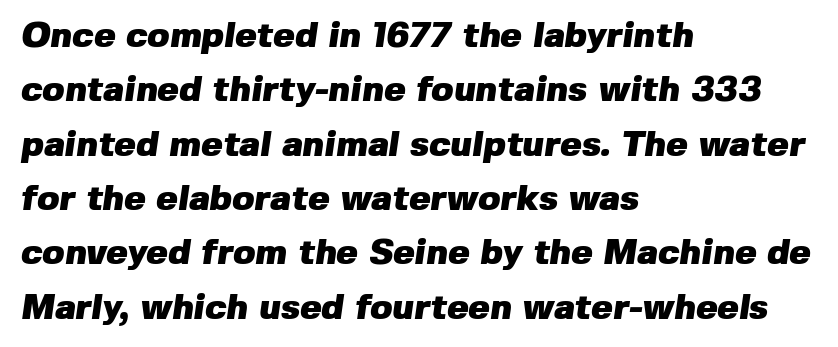
The image shows 36 px heavy sans-serif type; set left-aligned, normal line spacing (1.51x), normal letter spacing, not underlined; low stroke contrast and a medium x-height.
